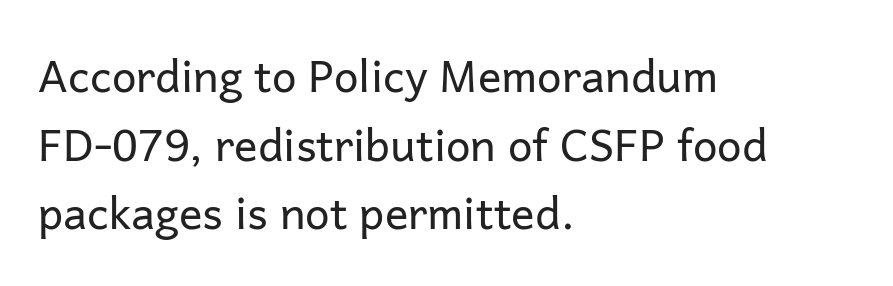
On a weight scale, this lands at 450 or below. Type style note: lacks serifs. Vertically, the passage feels balanced, rows spaced as you'd expect. Posture: straight, roman, zero tilt. The horizontal fit of the characters is conventional and even.
